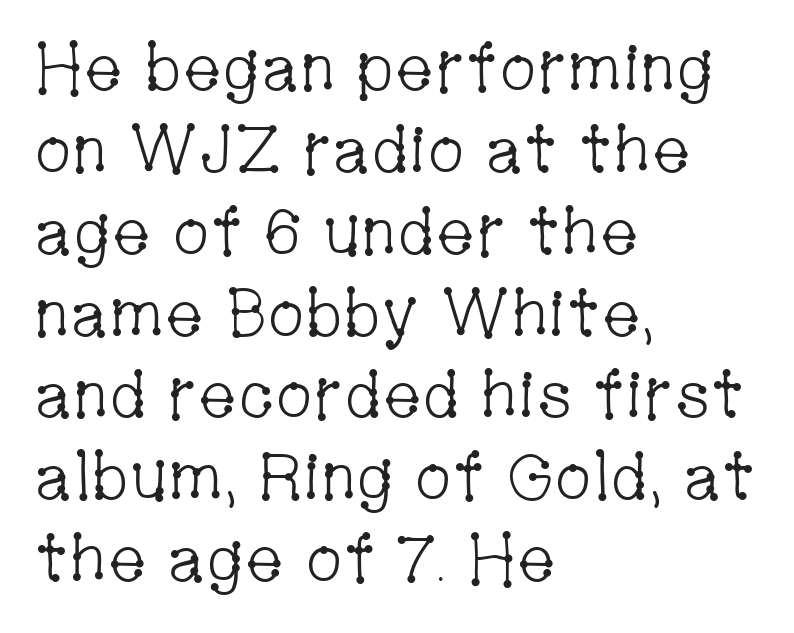
{"serif": "yes", "italic": "no", "bold": "no", "weight": "light", "width": "condensed", "stroke_contrast": "low", "x_height": "medium", "monospaced": "no", "underline": "no", "align": "left", "line_spacing_ratio": 1.24, "letter_spacing": "normal", "letter_spacing_em": 0.0, "glyph_px": 66}
